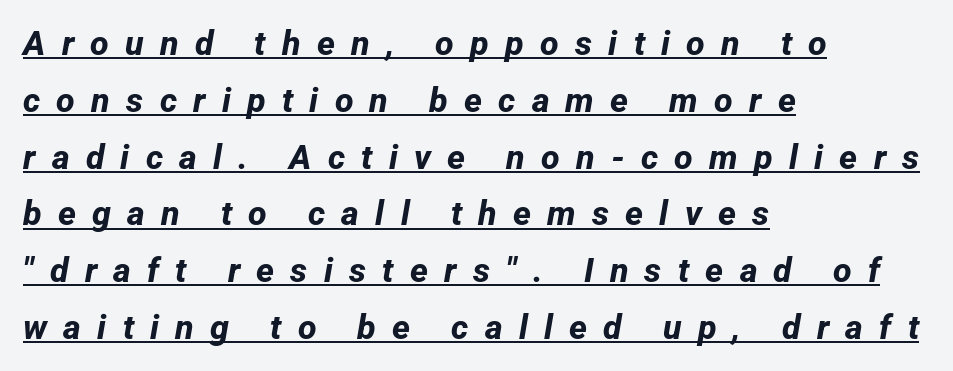
Q: Is the text bold? A: Yes.
Q: Is the typeface a serif or a sans-serif typeface? A: Sans-serif.
Q: Is the text underlined? A: Yes.
Q: How is the paragraph aligned? A: Left-aligned.
Q: Is the spacing between letters normal or unusually wide? A: Unusually wide.
Q: Is the spacing between lines tight, normal or loose? A: Normal.
Q: Width (condensed, normal, or wide)? A: Normal.
Q: Stroke contrast? A: Low.
Q: x-height? A: Medium.
Q: Monospaced? A: No.
